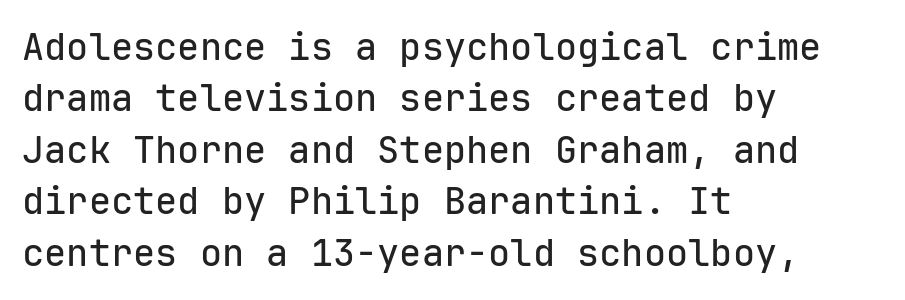
Tracking value appears to be zero — textbook default spacing. This is the regular roman posture of the typeface. The characters display no serif detailing; their extremities are plain. This sample keeps an unexceptional amount of space between lines. Which margin do the lines hug? The left one — the right edge is uneven.
